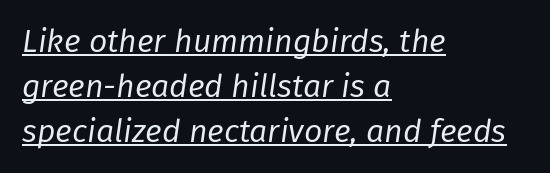
Compared with a centered layout, this one pins lines to the left instead. The passage shown stacks its lines at a standard gap. It's the slanting kind of type. Proportional: the letters do not fall into vertical columns. The string is rendered with underlining switched on.
